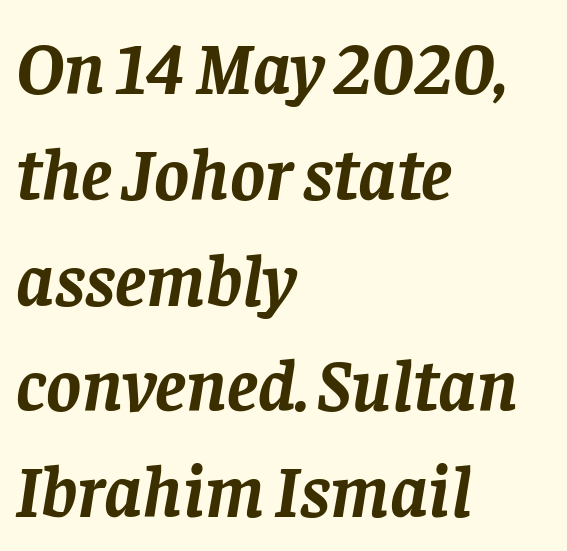
{"serif": "yes", "italic": "yes", "lean": "right", "slant_degrees": 8, "bold": "yes", "weight": "semibold", "width": "normal", "stroke_contrast": "low", "x_height": "large", "monospaced": "no", "underline": "no", "align": "left", "line_spacing": "normal", "line_spacing_ratio": 1.43, "letter_spacing": "normal", "letter_spacing_em": 0.0, "glyph_px": 74}
